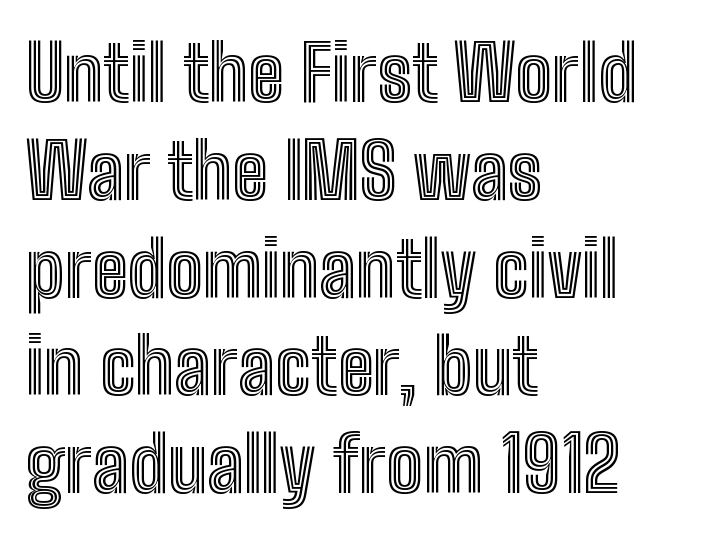
{"italic": "no", "width": "condensed", "x_height": "medium", "monospaced": "no", "underline": "no", "align": "left", "line_spacing": "normal", "line_spacing_ratio": 1.27, "letter_spacing": "normal", "letter_spacing_em": 0.0, "glyph_px": 77}
